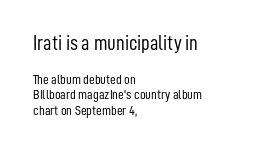
Q: Is the text bold? A: No.
Q: Is the text italic (slanted)? A: No, it is upright.
Q: Is the text underlined? A: No.
Q: How is the paragraph aligned? A: Left-aligned.
Q: Is the spacing between letters normal or unusually wide? A: Normal.
Q: Is the spacing between lines tight, normal or loose? A: Tight.
Q: Which block of text is set in a larger size, the first (top) or the second (bottom)? A: The first (top) one.
